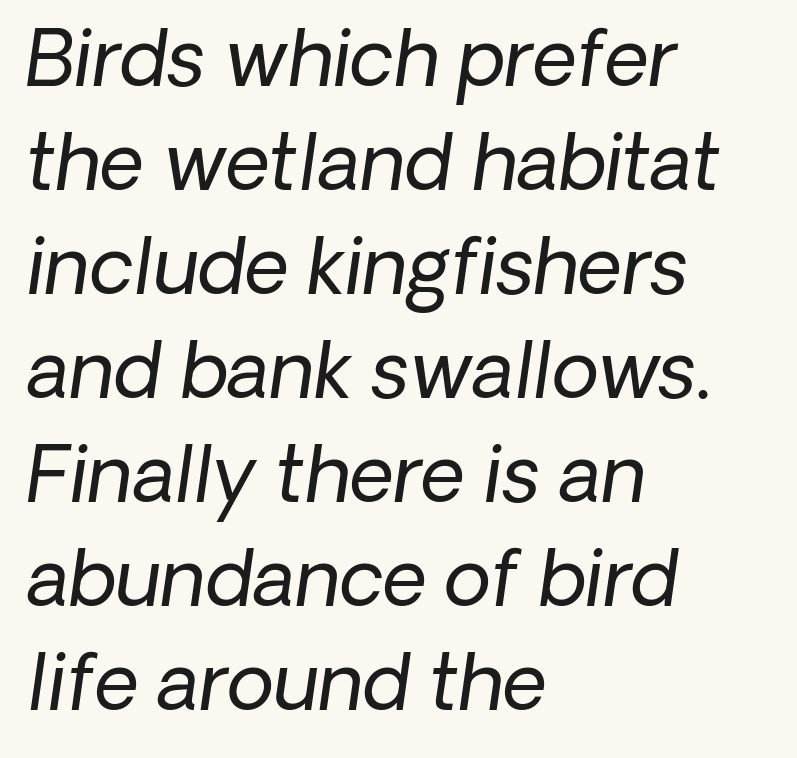
Alignment: flush left. No heavy texture on the line: the type isn't bold. These lines are rendered in a variable-pitch font. Baseline-to-baseline distance is the conventional proportion of letter height. There is no visible air inserted between adjacent glyphs.
